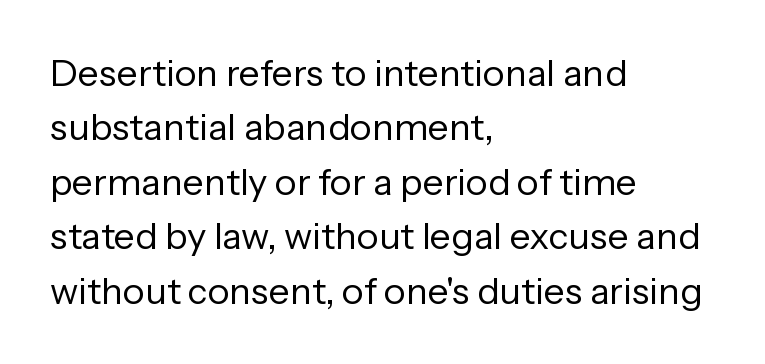
The image shows 37 px regular-weight sans-serif type, upright; set left-aligned, normal line spacing (1.47x), normal letter spacing, not underlined; low stroke contrast and a medium x-height.
